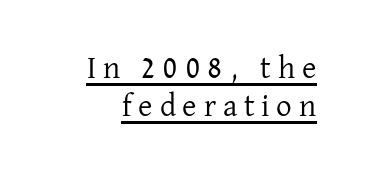
{"serif": "yes", "italic": "no", "bold": "no", "weight": "regular", "width": "normal", "stroke_contrast": "low", "x_height": "medium", "monospaced": "no", "underline": "yes", "line_spacing_ratio": 1.23, "letter_spacing": "wide", "letter_spacing_em": 0.22, "glyph_px": 31}
